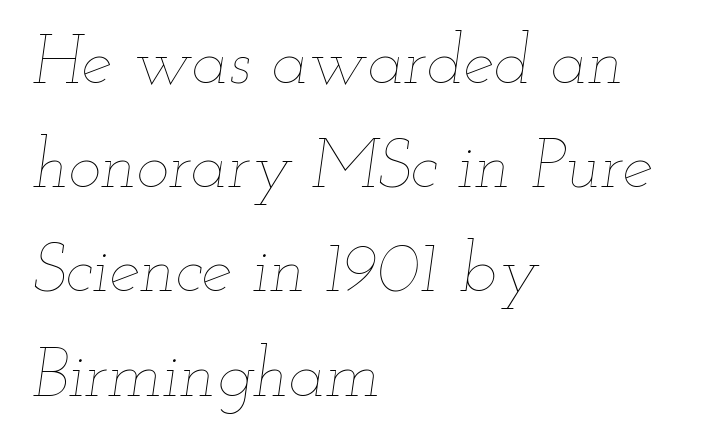
{"italic": "yes", "lean": "right", "slant_degrees": 12, "bold": "no", "weight": "thin", "width": "wide", "stroke_contrast": "low", "x_height": "small", "monospaced": "no", "underline": "no", "align": "left", "line_spacing": "normal", "line_spacing_ratio": 1.51, "letter_spacing": "normal", "letter_spacing_em": 0.0, "glyph_px": 69}
